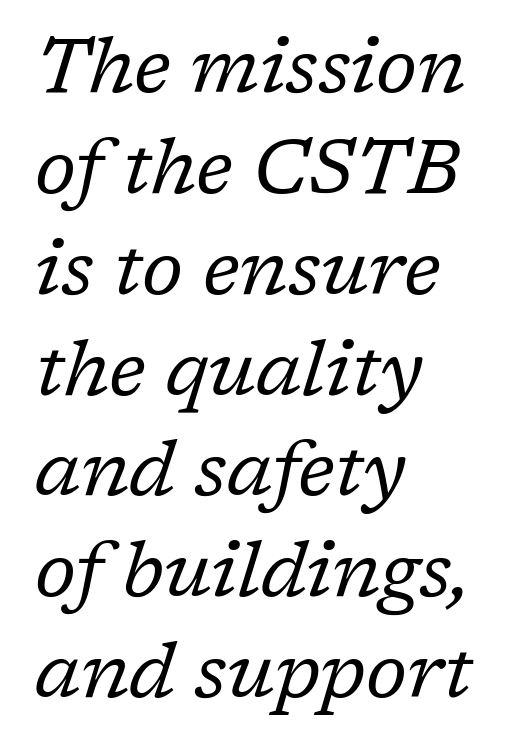
Q: Is the text bold? A: No.
Q: Is the text italic (slanted)? A: Yes, it leans right by about 17 degrees.
Q: Is the typeface a serif or a sans-serif typeface? A: Serif.
Q: Is the text underlined? A: No.
Q: How is the paragraph aligned? A: Left-aligned.
Q: Is the spacing between letters normal or unusually wide? A: Normal.
Q: Is the spacing between lines tight, normal or loose? A: Normal.
Q: Width (condensed, normal, or wide)? A: Normal.
Q: Stroke contrast? A: Low.
Q: x-height? A: Medium.
Q: Monospaced? A: No.
